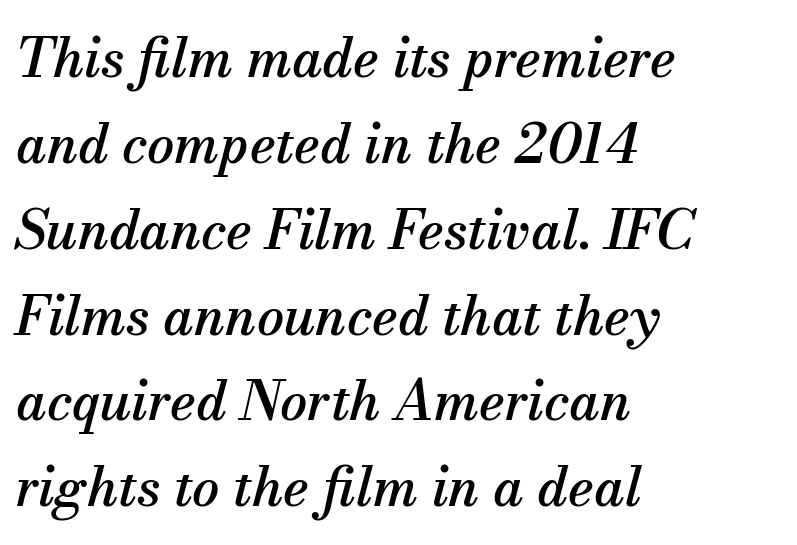
Note the varied advance widths — an 'i' is clearly narrower than an 'm'. The typesetter chose a ragged-right arrangement here. It's the slanting kind of type. Line spacing here is normal.
